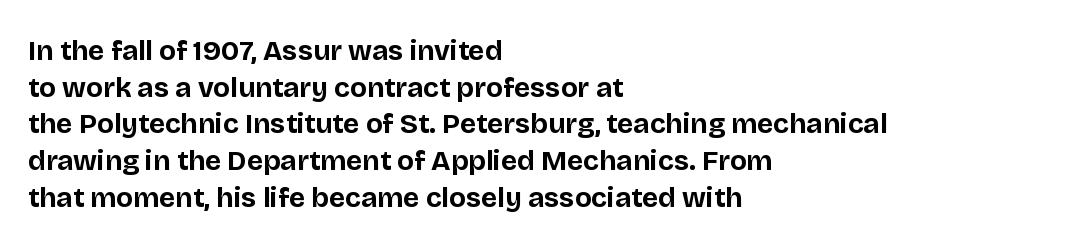
Has an underline been added? It has not. The face used here has the dense, thick strokes of a bold. All the whitespace from short lines collects on the right. The passage shown stacks its lines at a standard gap. The face used here is rendered with its standard letterfit. The passage shown is typed in a proportional face where columns would drift.
